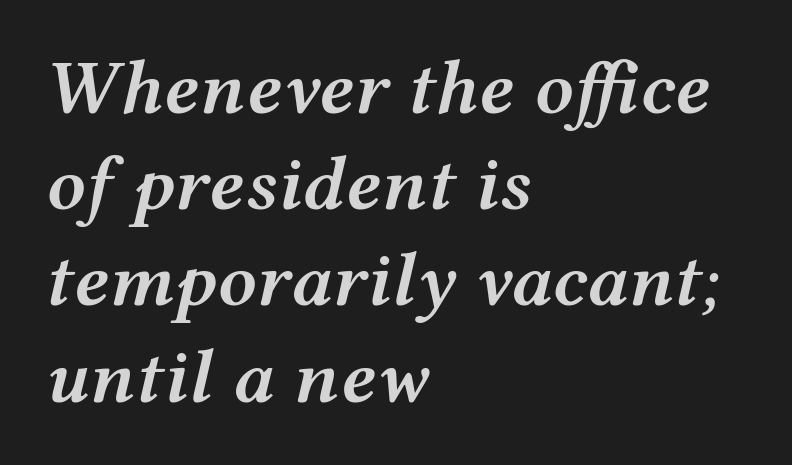
{"italic": "yes", "lean": "right", "slant_degrees": 12, "bold": "semi", "weight": "semibold", "width": "wide", "stroke_contrast": "medium", "x_height": "medium", "monospaced": "no", "underline": "no", "align": "left", "line_spacing": "normal", "line_spacing_ratio": 1.25, "letter_spacing": "normal", "letter_spacing_em": 0.0, "glyph_px": 77}
